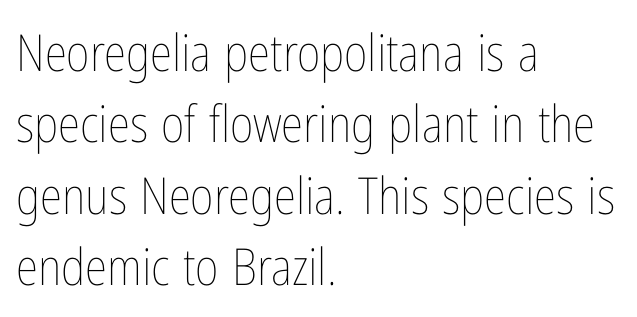
The image shows 51 px thin, condensed type, upright; set left-aligned, normal line spacing (1.4x), normal letter spacing, not underlined; low stroke contrast and a medium x-height.
